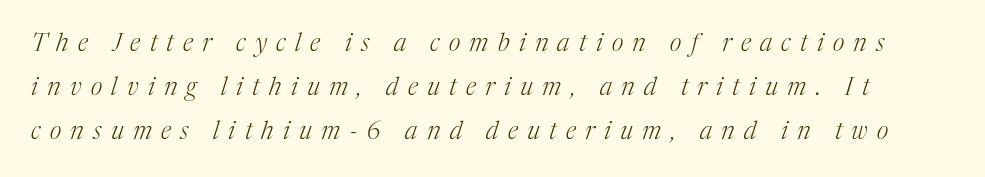
The image shows 25 px text type, italic (leaning right); set line spacing 1.77x, unusually wide letter spacing (+0.37 em), not underlined.
